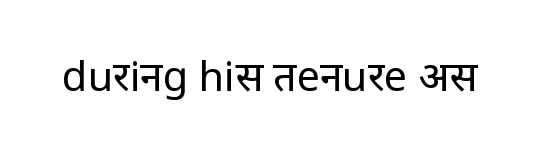
{"serif": "no", "italic": "no", "bold": "no", "weight": "regular", "width": "condensed", "stroke_contrast": "low", "x_height": "large", "monospaced": "no", "underline": "no", "letter_spacing": "normal", "letter_spacing_em": 0.0, "glyph_px": 41}
